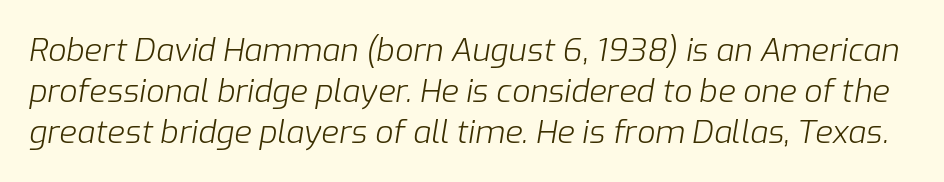
An italicized treatment has been applied to the whole sample. A normal amount of white space separates one row of letters from the next. You could not count columns in this text — the font is proportionally spaced. Compared with a typical body face, this is equally light or lighter still. Characters follow at the spacing the type designer built in.
